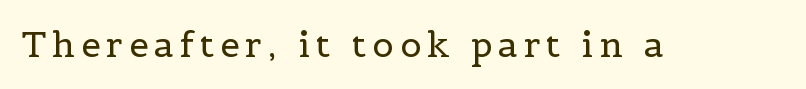
Q: Is the text bold? A: No.
Q: Is the text italic (slanted)? A: No, it is upright.
Q: Is the typeface a serif or a sans-serif typeface? A: Serif.
Q: Is the text underlined? A: No.
Q: Width (condensed, normal, or wide)? A: Normal.
Q: x-height? A: Medium.
Q: Monospaced? A: No.
